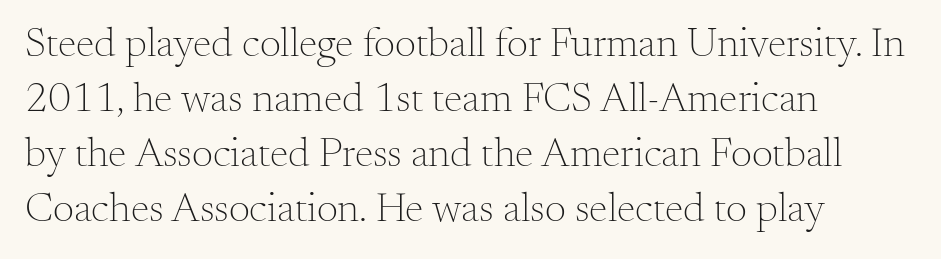
{"serif": "yes", "italic": "no", "bold": "no", "weight": "light", "width": "normal", "stroke_contrast": "medium", "x_height": "small", "monospaced": "no", "underline": "no", "align": "left", "line_spacing": "normal", "line_spacing_ratio": 1.31, "letter_spacing": "normal", "letter_spacing_em": 0.0, "glyph_px": 42}
